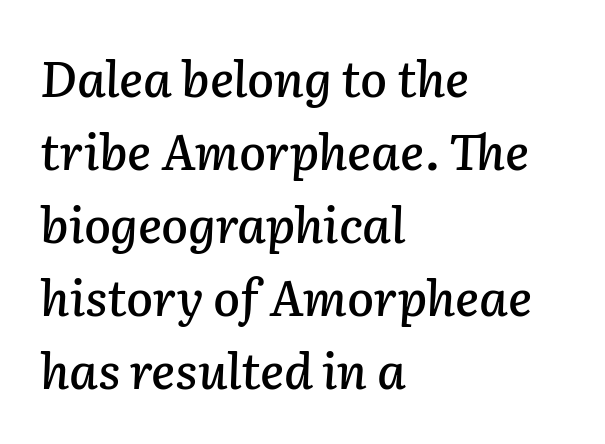
Q: Is the text italic (slanted)? A: Yes, it leans right by about 2 degrees.
Q: Is the text underlined? A: No.
Q: How is the paragraph aligned? A: Left-aligned.
Q: Is the spacing between letters normal or unusually wide? A: Normal.
Q: Is the spacing between lines tight, normal or loose? A: Normal.
Q: Width (condensed, normal, or wide)? A: Normal.
Q: Stroke contrast? A: Low.
Q: x-height? A: Medium.
Q: Monospaced? A: No.
